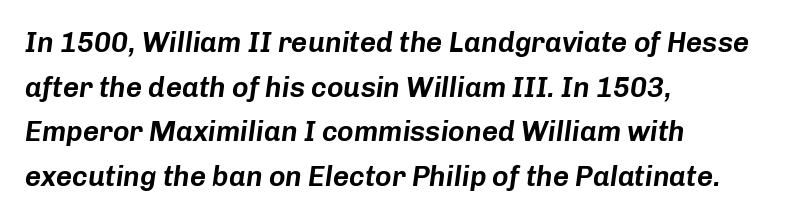
{"italic": "yes", "lean": "right", "slant_degrees": 8, "width": "normal", "stroke_contrast": "low", "x_height": "medium", "monospaced": "no", "underline": "no", "align": "left", "line_spacing": "normal", "line_spacing_ratio": 1.59, "letter_spacing": "normal", "letter_spacing_em": 0.0, "glyph_px": 28}
